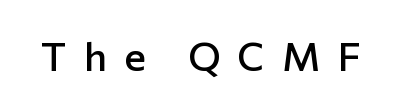
The image shows 40 px semibold sans-serif type, upright; set unusually wide letter spacing (+0.43 em), not underlined; low stroke contrast and a medium x-height.
